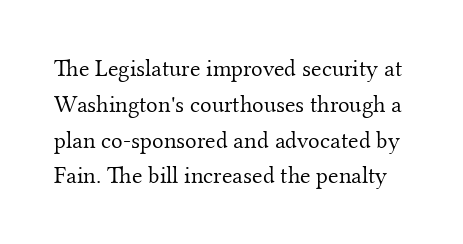
The image shows 24 px text type, upright; set normal line spacing (1.49x), normal letter spacing, not underlined.
